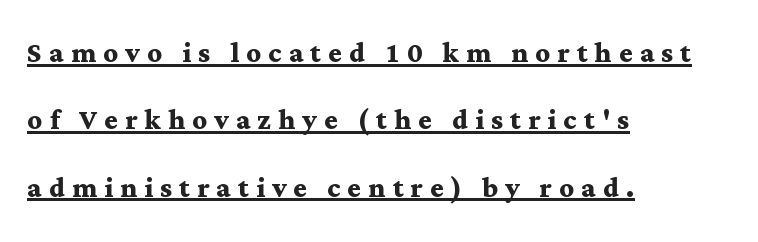
The image shows 36 px semibold, wide serif type, upright; set left-aligned, line spacing 1.87x, unusually wide letter spacing (+0.2 em), underlined; medium stroke contrast and a medium x-height.
